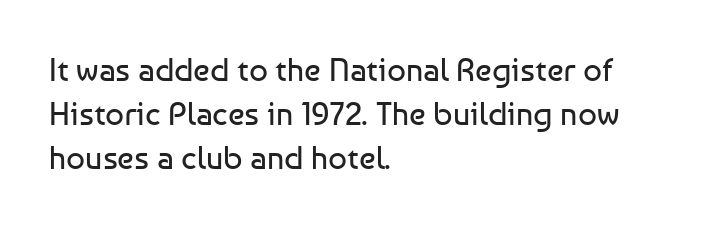
The image shows 33 px regular-weight sans-serif type, upright; set left-aligned, normal line spacing (1.34x), normal letter spacing, not underlined; low stroke contrast and a medium x-height.
